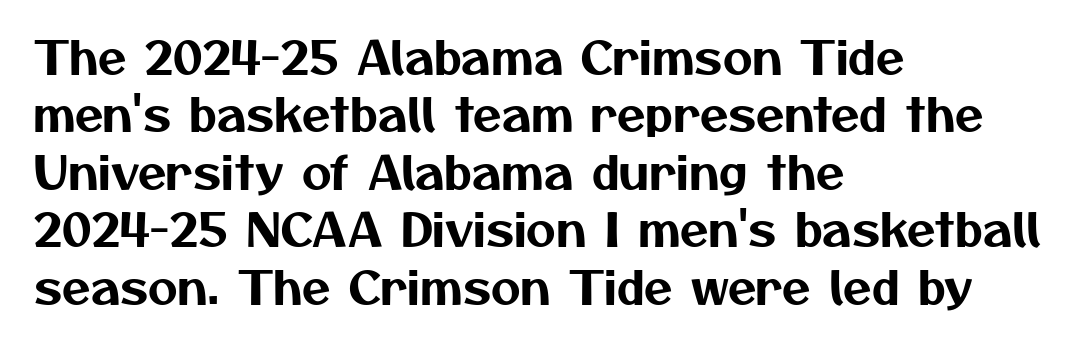
Q: Is the typeface a serif or a sans-serif typeface? A: Sans-serif.
Q: Is the text underlined? A: No.
Q: How is the paragraph aligned? A: Left-aligned.
Q: Is the spacing between letters normal or unusually wide? A: Normal.
Q: Is the spacing between lines tight, normal or loose? A: Normal.
Q: Width (condensed, normal, or wide)? A: Normal.
Q: Stroke contrast? A: Medium.
Q: x-height? A: Medium.
Q: Monospaced? A: No.
